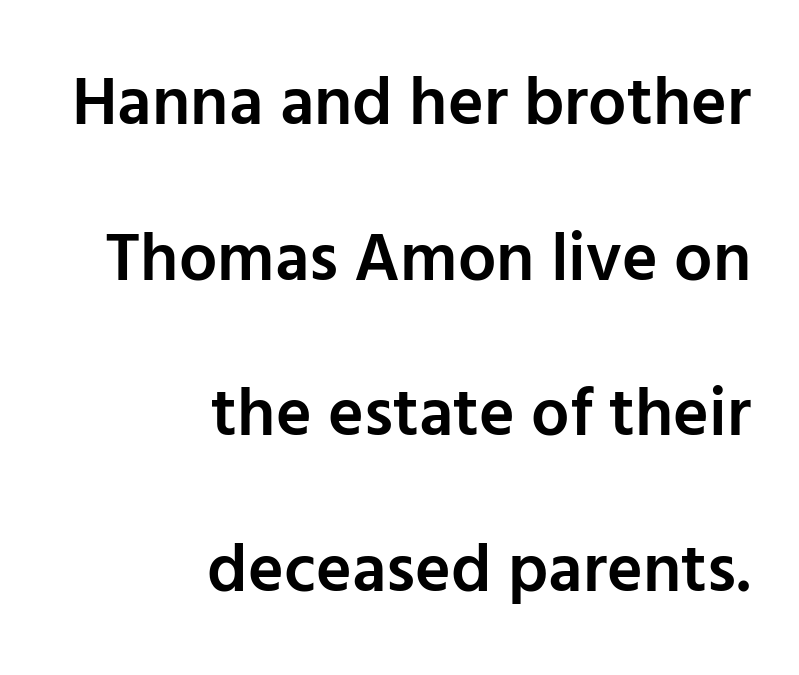
Q: Is the text bold? A: Semi-bold.
Q: Is the text italic (slanted)? A: No, it is upright.
Q: Is the typeface a serif or a sans-serif typeface? A: Sans-serif.
Q: Is the text underlined? A: No.
Q: How is the paragraph aligned? A: Right-aligned.
Q: Is the spacing between letters normal or unusually wide? A: Normal.
Q: Is the spacing between lines tight, normal or loose? A: Loose.
Q: Width (condensed, normal, or wide)? A: Normal.
Q: Stroke contrast? A: Low.
Q: x-height? A: Medium.
Q: Monospaced? A: No.
